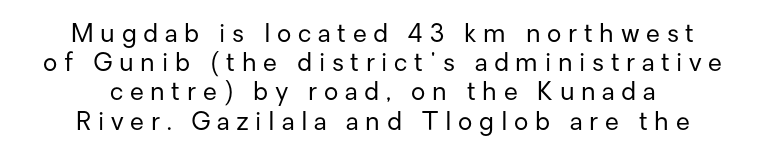
When letters stand straight like this, we call the style roman or upright. The rendering inserts visible extra space after every character. This rendering features lettering with no underline. The face looks like a standard text weight, possibly lighter.
